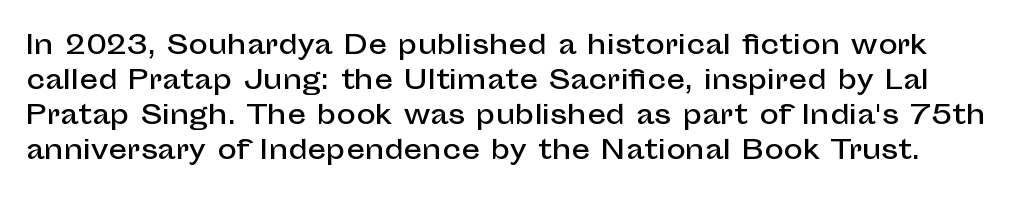
The rendering uses a moderate line-height, typical for paragraphs. The gap between lines stays unmarked. The axis of the letterforms is exactly vertical. Honestly, the letter spacing is just normal — you wouldn't notice it.
